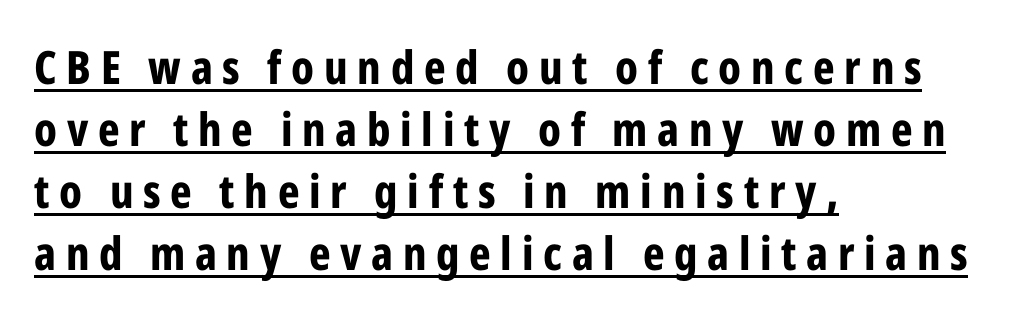
The image shows 46 px bold, condensed sans-serif type, upright; set left-aligned, normal line spacing (1.35x), unusually wide letter spacing (+0.21 em), underlined; low stroke contrast and a medium x-height.
